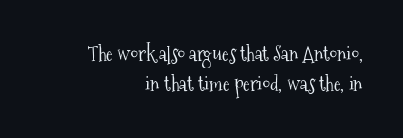
The image shows 20 px text type, upright; set right-aligned, normal line spacing (1.48x), normal letter spacing, not underlined.
